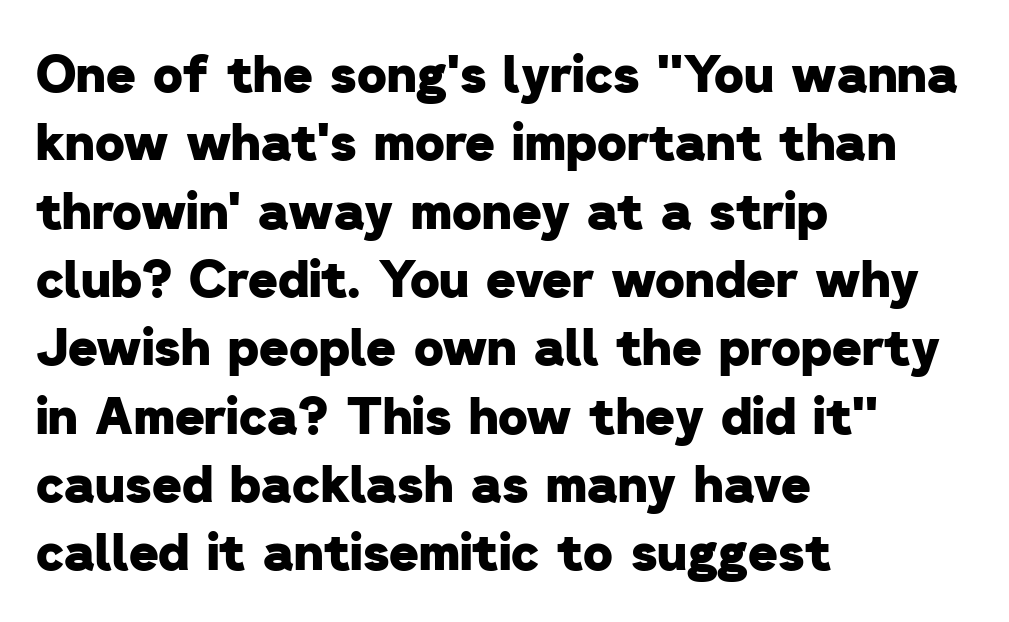
A typesetter would call this leading conventional body-copy spacing. The passage shown is typed in a proportional face where columns would drift. Horizontally, the lines are justified to the leading edge only. Does extra space separate the letters? No, they use regular spacing. This rendering features lettering with no underline. A dark, heavy texture on the line: the type is bold.
